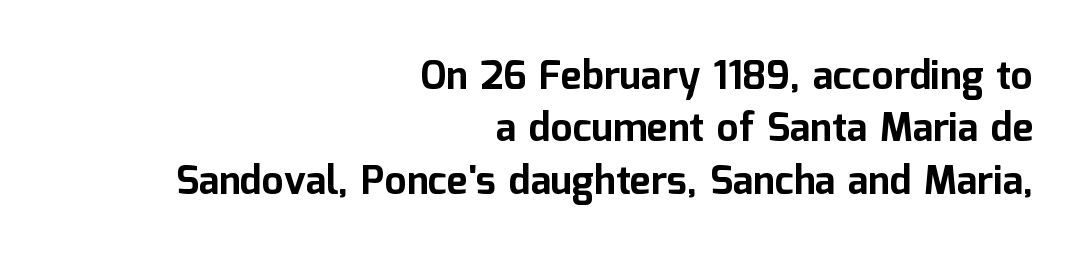
The image shows 39 px bold sans-serif type, upright; set right-aligned, normal line spacing (1.34x), normal letter spacing, not underlined; low stroke contrast and a medium x-height.
